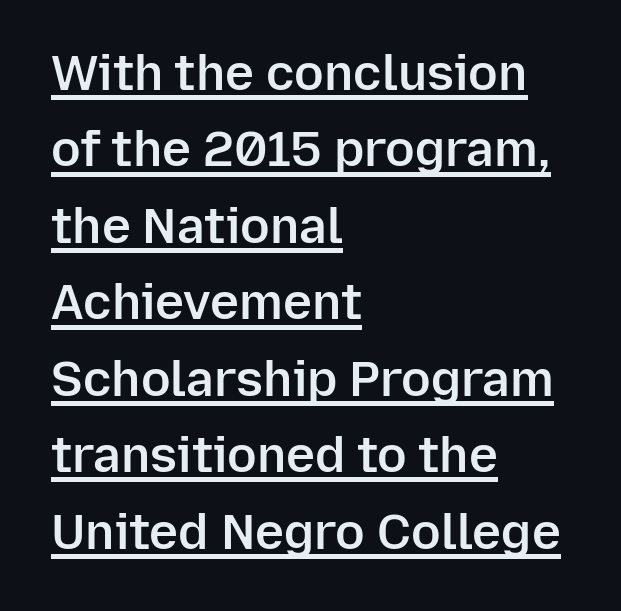
Horizontally, the lines are justified to the leading edge only. This sample has the flowing, uneven cadence of proportional lettering. The typesetting leans somewhat heavy: a semibold. This sample uses a sans-serif face. Vertical spacing — default. The passage shown has conventional tracking throughout.
